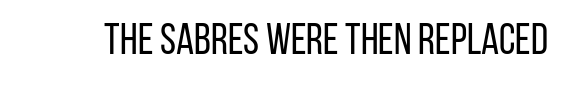
Q: Is the text bold? A: No.
Q: Is the text italic (slanted)? A: No, it is upright.
Q: Is the typeface a serif or a sans-serif typeface? A: Sans-serif.
Q: Is the text underlined? A: No.
Q: Is the spacing between letters normal or unusually wide? A: Normal.
Q: Width (condensed, normal, or wide)? A: Condensed.
Q: Stroke contrast? A: Low.
Q: x-height? A: Large.
Q: Monospaced? A: No.
